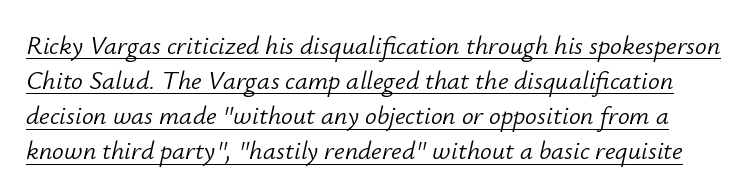
{"italic": "yes", "lean": "right", "slant_degrees": 12, "bold": "no", "underline": "yes", "line_spacing": "normal", "line_spacing_ratio": 1.35, "letter_spacing": "normal", "letter_spacing_em": 0.0, "glyph_px": 26}
